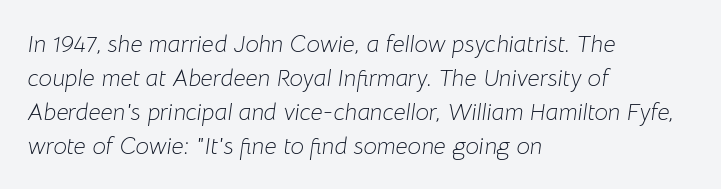
The image shows 24 px text type, italic (leaning right); set left-aligned, normal line spacing (1.41x), normal letter spacing, not underlined.
